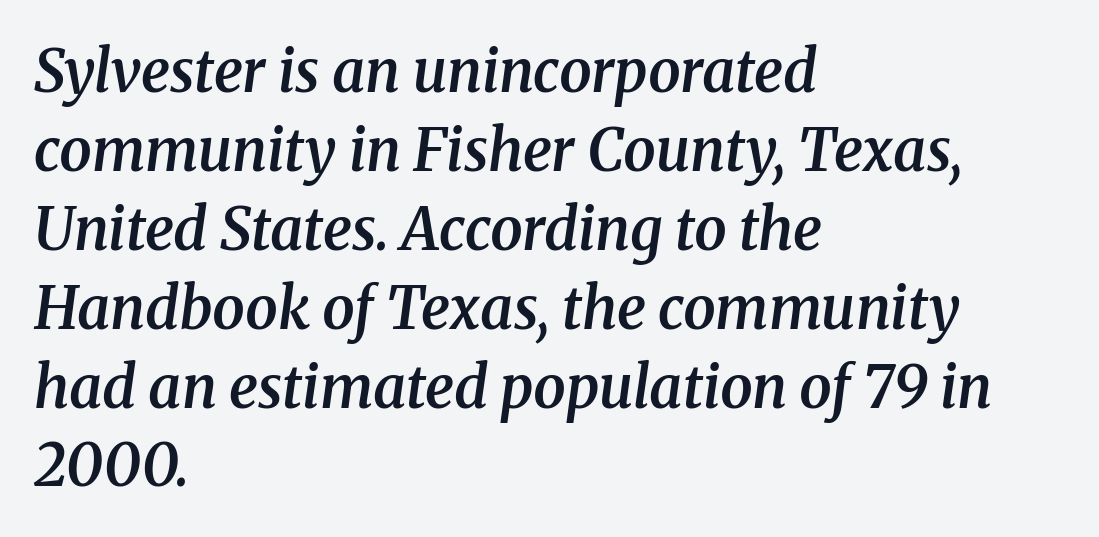
The image shows 58 px semibold serif type, italic (leaning right); set left-aligned, normal line spacing (1.36x), normal letter spacing, not underlined; medium stroke contrast and a medium x-height.
